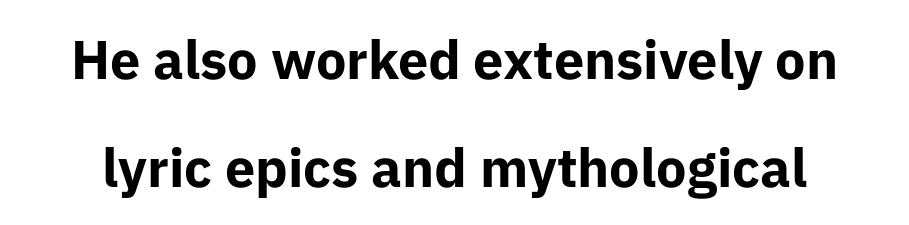
Look at the bottom of the vertical strokes: they stop flat, with no serifs. This sample uses an upright cut, with every glyph sitting square on the baseline. Leading is clearly above the norm, producing a sparse column. The words here are not underlined. Note the varied advance widths — an 'i' is clearly narrower than an 'm'.
